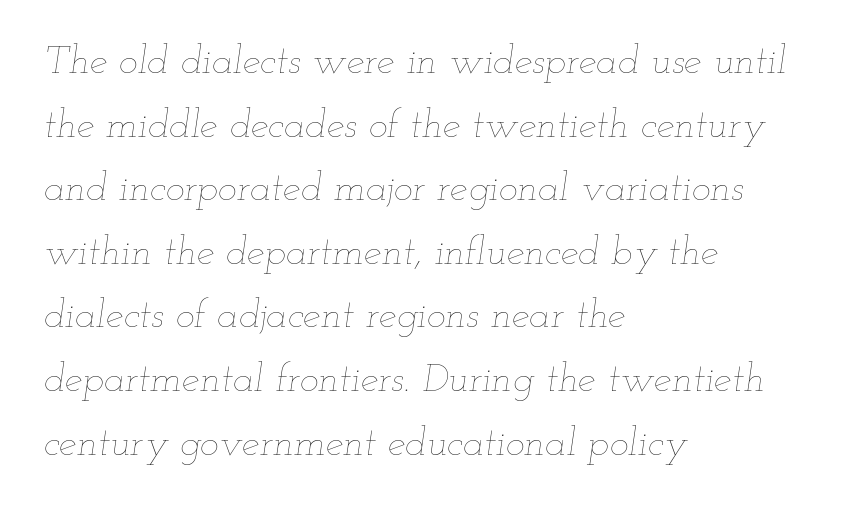
Q: Is the text bold? A: No.
Q: Is the text italic (slanted)? A: Yes, it leans right by about 12 degrees.
Q: Is the text underlined? A: No.
Q: How is the paragraph aligned? A: Left-aligned.
Q: Is the spacing between letters normal or unusually wide? A: Normal.
Q: Is the spacing between lines tight, normal or loose? A: Normal.
Q: Width (condensed, normal, or wide)? A: Wide.
Q: Stroke contrast? A: Low.
Q: x-height? A: Small.
Q: Monospaced? A: No.
